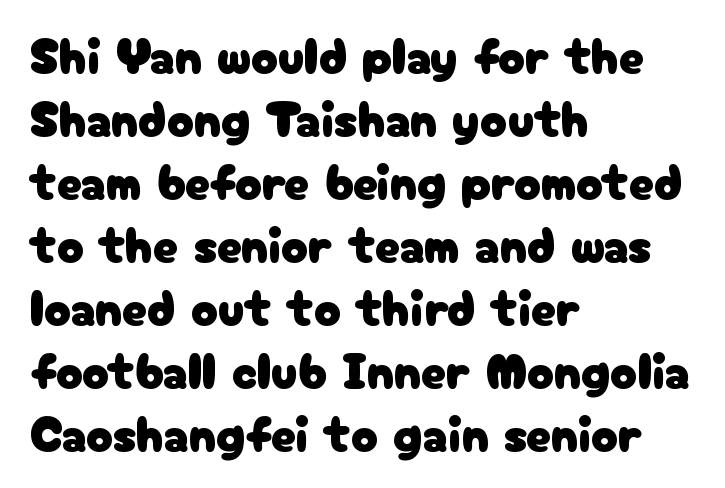
The image shows 50 px sans-serif type, upright; set left-aligned, normal line spacing (1.26x), normal letter spacing, not underlined; low stroke contrast and a medium x-height.
